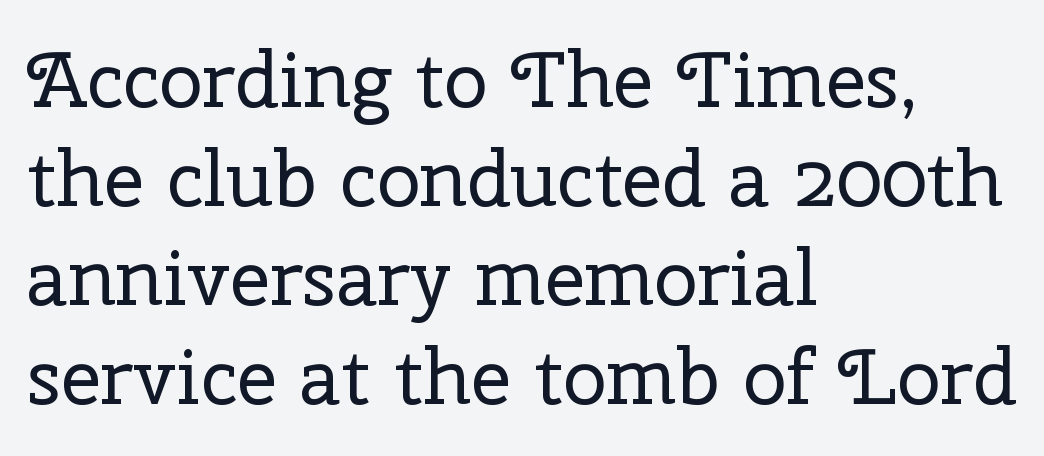
Q: Is the text bold? A: No.
Q: Is the text italic (slanted)? A: No, it is upright.
Q: Is the typeface a serif or a sans-serif typeface? A: Serif.
Q: Is the text underlined? A: No.
Q: How is the paragraph aligned? A: Left-aligned.
Q: Is the spacing between letters normal or unusually wide? A: Normal.
Q: Is the spacing between lines tight, normal or loose? A: Normal.
Q: Width (condensed, normal, or wide)? A: Normal.
Q: Stroke contrast? A: Low.
Q: x-height? A: Medium.
Q: Monospaced? A: No.
